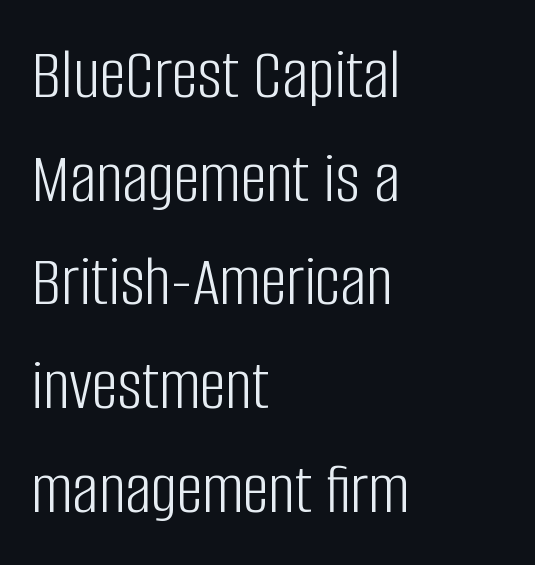
{"serif": "no", "italic": "no", "bold": "no", "weight": "light", "width": "condensed", "stroke_contrast": "low", "x_height": "large", "monospaced": "no", "underline": "no", "align": "left", "line_spacing": "normal", "line_spacing_ratio": 1.42, "letter_spacing": "normal", "letter_spacing_em": 0.0, "glyph_px": 73}
